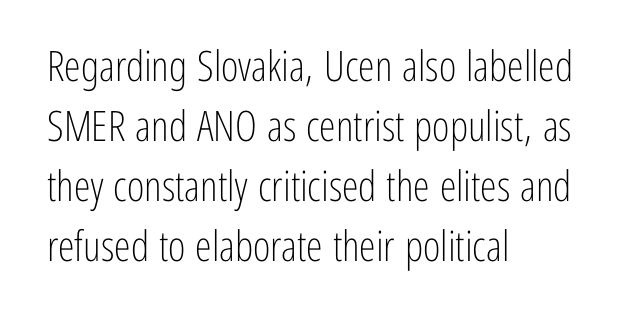
Q: Is the text bold? A: No.
Q: Is the text italic (slanted)? A: No, it is upright.
Q: Is the typeface a serif or a sans-serif typeface? A: Sans-serif.
Q: Is the text underlined? A: No.
Q: How is the paragraph aligned? A: Left-aligned.
Q: Is the spacing between letters normal or unusually wide? A: Normal.
Q: Is the spacing between lines tight, normal or loose? A: Normal.
Q: Width (condensed, normal, or wide)? A: Condensed.
Q: Stroke contrast? A: Low.
Q: x-height? A: Medium.
Q: Monospaced? A: No.
